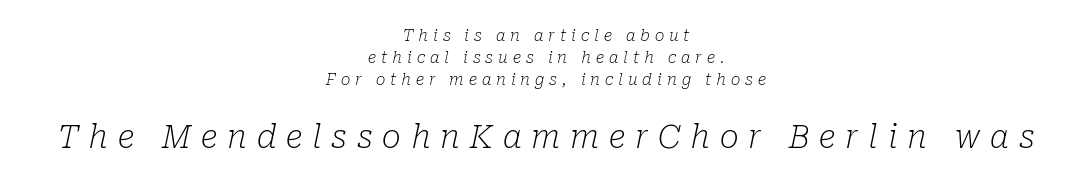
{"serif": "yes", "italic": "yes", "lean": "right", "slant_degrees": 10, "bold": "no", "weight": "light", "width": "normal", "stroke_contrast": "low", "x_height": "medium", "monospaced": "no", "underline": "no", "align": "center", "line_spacing": "normal", "line_spacing_ratio": 1.38, "letter_spacing": "wide", "letter_spacing_em": 0.31, "larger_block": "second", "size_ratio": 2.0, "glyph_px": 32}
